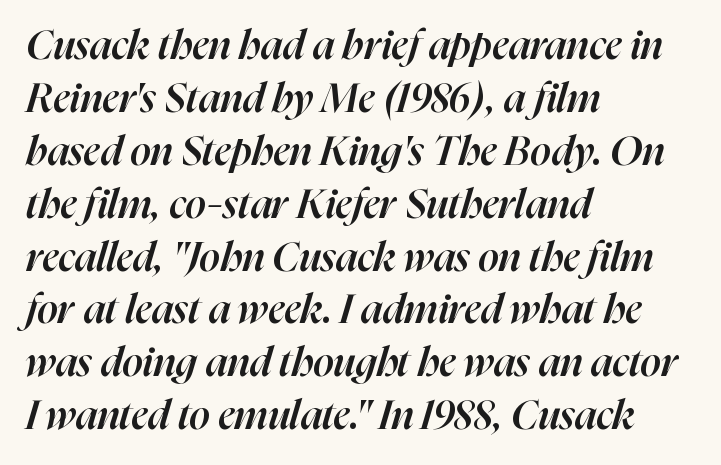
The typesetting leans somewhat heavy: a semibold. This sample is left-justified, so line endings fall wherever the words run out. The letters are slanted; this is an italic face. The letters advance in unequal steps, a hallmark of proportional type. The letters sit at their default tracking, neither squeezed nor spread. Rows of type keep a routine distance in the vertical direction.
